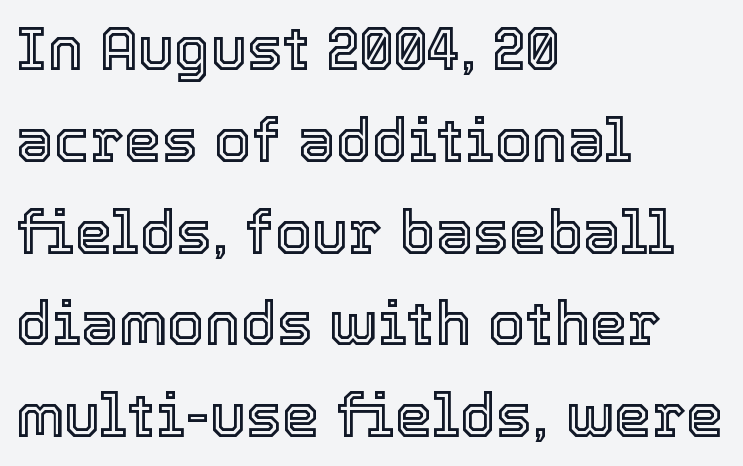
Q: Is the text italic (slanted)? A: No, it is upright.
Q: Is the text underlined? A: No.
Q: How is the paragraph aligned? A: Left-aligned.
Q: Is the spacing between letters normal or unusually wide? A: Normal.
Q: Is the spacing between lines tight, normal or loose? A: Normal.
Q: Width (condensed, normal, or wide)? A: Normal.
Q: x-height? A: Medium.
Q: Monospaced? A: No.
